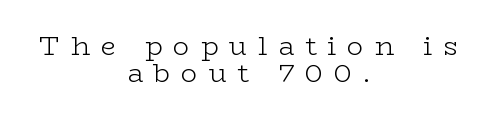
Q: Is the text bold? A: No.
Q: Is the text italic (slanted)? A: No, it is upright.
Q: Is the text underlined? A: No.
Q: How is the paragraph aligned? A: Centered.
Q: Is the spacing between letters normal or unusually wide? A: Unusually wide.
Q: Is the spacing between lines tight, normal or loose? A: Tight.
